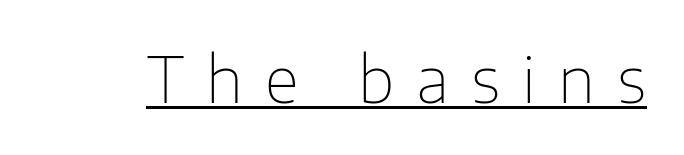
{"serif": "no", "italic": "no", "bold": "no", "weight": "thin", "width": "normal", "stroke_contrast": "low", "x_height": "medium", "monospaced": "no", "underline": "yes", "letter_spacing": "wide", "letter_spacing_em": 0.35, "glyph_px": 63}
